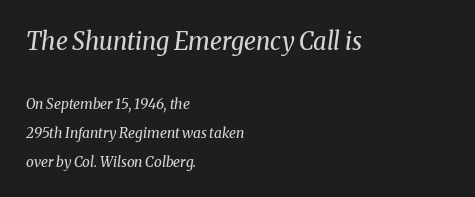
Q: Is the text bold? A: No.
Q: Is the text italic (slanted)? A: Yes, it leans right by about 8 degrees.
Q: Is the text underlined? A: No.
Q: How is the paragraph aligned? A: Left-aligned.
Q: Is the spacing between letters normal or unusually wide? A: Normal.
Q: Is the spacing between lines tight, normal or loose? A: Loose.
Q: Which block of text is set in a larger size, the first (top) or the second (bottom)? A: The first (top) one.
